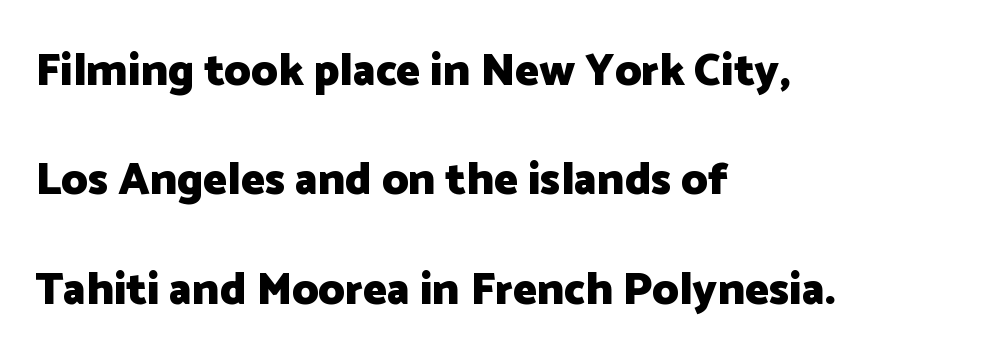
Q: Is the text bold? A: Yes.
Q: Is the text italic (slanted)? A: No, it is upright.
Q: Is the typeface a serif or a sans-serif typeface? A: Sans-serif.
Q: Is the text underlined? A: No.
Q: How is the paragraph aligned? A: Left-aligned.
Q: Is the spacing between letters normal or unusually wide? A: Normal.
Q: Is the spacing between lines tight, normal or loose? A: Loose.
Q: Width (condensed, normal, or wide)? A: Normal.
Q: Stroke contrast? A: Low.
Q: x-height? A: Medium.
Q: Monospaced? A: No.
